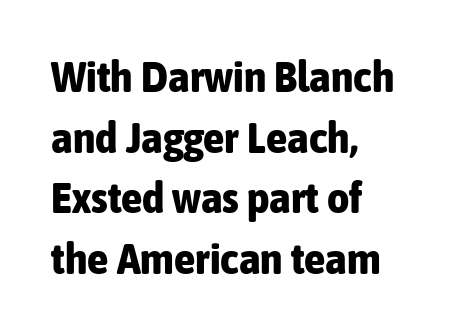
{"serif": "no", "italic": "no", "bold": "yes", "weight": "bold", "width": "condensed", "stroke_contrast": "low", "x_height": "medium", "monospaced": "no", "underline": "no", "align": "left", "line_spacing": "normal", "line_spacing_ratio": 1.41, "letter_spacing": "normal", "letter_spacing_em": 0.0, "glyph_px": 43}
